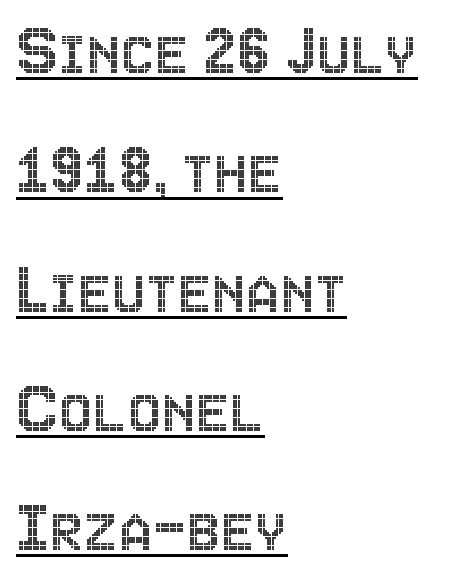
Q: Is the text italic (slanted)? A: No, it is upright.
Q: Is the text underlined? A: Yes.
Q: How is the paragraph aligned? A: Left-aligned.
Q: Is the spacing between letters normal or unusually wide? A: Normal.
Q: Is the spacing between lines tight, normal or loose? A: Normal.
Q: Width (condensed, normal, or wide)? A: Condensed.
Q: x-height? A: Large.
Q: Monospaced? A: No.
